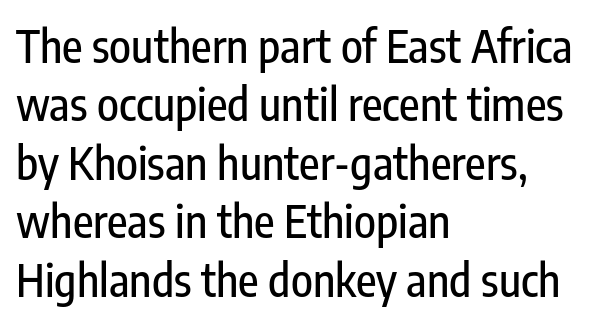
Q: Is the text italic (slanted)? A: No, it is upright.
Q: Is the typeface a serif or a sans-serif typeface? A: Sans-serif.
Q: Is the text underlined? A: No.
Q: How is the paragraph aligned? A: Left-aligned.
Q: Is the spacing between letters normal or unusually wide? A: Normal.
Q: Is the spacing between lines tight, normal or loose? A: Normal.
Q: Width (condensed, normal, or wide)? A: Condensed.
Q: Stroke contrast? A: Low.
Q: x-height? A: Medium.
Q: Monospaced? A: No.
